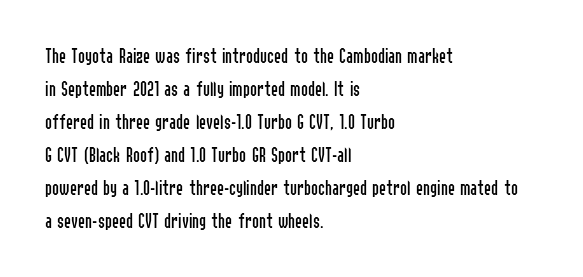
The image shows 21 px text type, upright; set left-aligned, normal line spacing (1.57x), normal letter spacing, not underlined.
